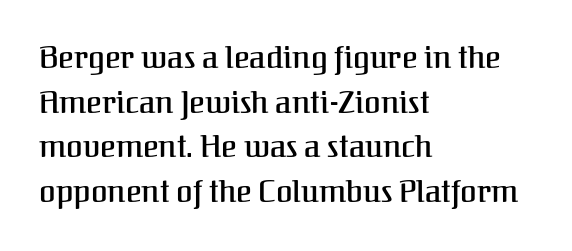
Is this a fixed-width face? No — the glyphs have proportional, varying widths. A normal amount of white space separates one row of letters from the next. Characters follow at the spacing the type designer built in. A bare baseline throughout the passage. Line beginnings align vertically; line endings do not. A roman cut, with each character standing at attention.
